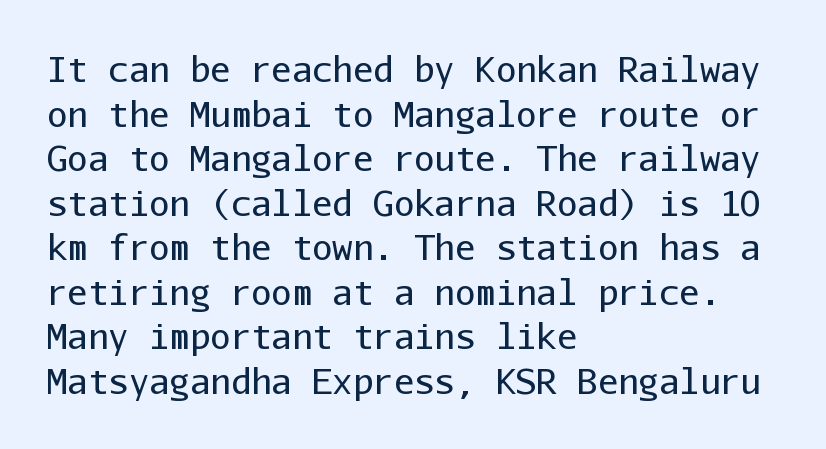
The image shows 34 px regular-weight sans-serif type, upright, monospaced; set left-aligned, normal line spacing (1.31x), normal letter spacing, not underlined; low stroke contrast and a medium x-height.
